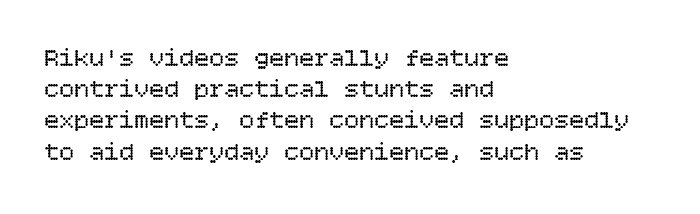
Q: Is the text bold? A: No.
Q: Is the text italic (slanted)? A: No, it is upright.
Q: Is the text underlined? A: No.
Q: How is the paragraph aligned? A: Left-aligned.
Q: Is the spacing between letters normal or unusually wide? A: Normal.
Q: Is the spacing between lines tight, normal or loose? A: Normal.
